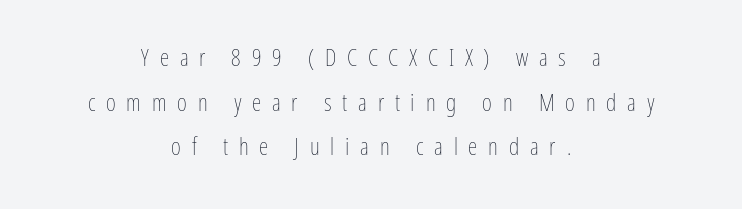
Q: Is the text bold? A: No.
Q: Is the text italic (slanted)? A: No, it is upright.
Q: Is the text underlined? A: No.
Q: How is the paragraph aligned? A: Centered.
Q: Is the spacing between letters normal or unusually wide? A: Unusually wide.
